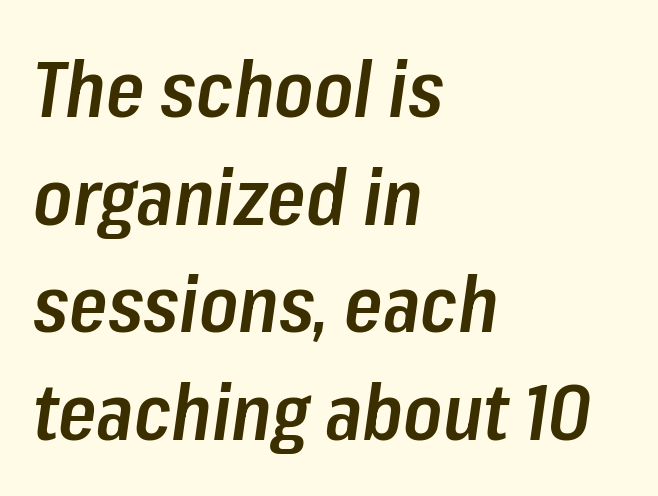
{"italic": "yes", "lean": "right", "slant_degrees": 8, "bold": "semi", "weight": "semibold", "width": "condensed", "stroke_contrast": "low", "x_height": "medium", "monospaced": "no", "underline": "no", "align": "left", "line_spacing": "normal", "line_spacing_ratio": 1.38, "letter_spacing": "normal", "letter_spacing_em": 0.0, "glyph_px": 78}
